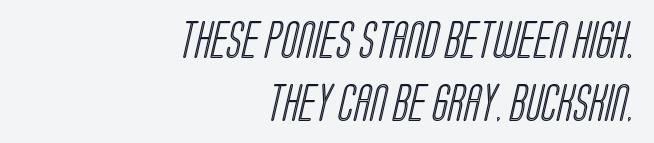
Q: Is the text underlined? A: No.
Q: How is the paragraph aligned? A: Right-aligned.
Q: Is the spacing between letters normal or unusually wide? A: Normal.
Q: Is the spacing between lines tight, normal or loose? A: Normal.
Q: Width (condensed, normal, or wide)? A: Condensed.
Q: x-height? A: Large.
Q: Monospaced? A: No.
